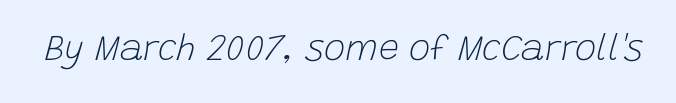
The image shows 36 px light type, italic (leaning right); set normal letter spacing, not underlined; low stroke contrast and a large x-height.
